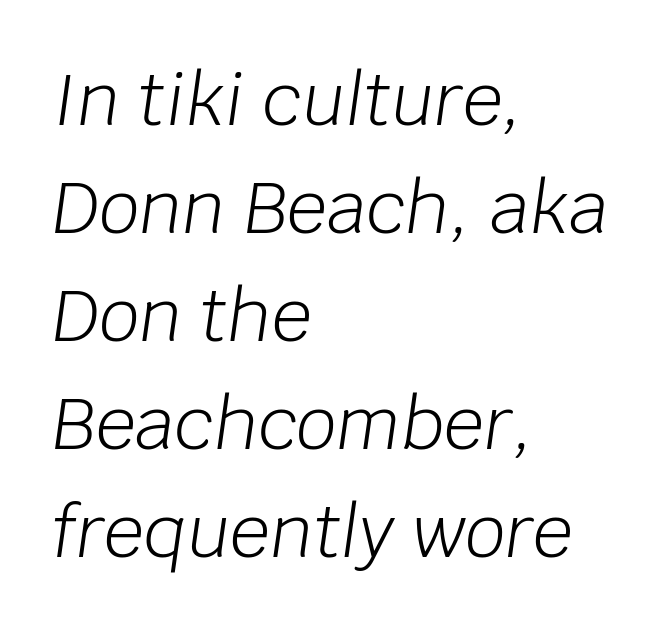
Q: Is the text bold? A: No.
Q: Is the text italic (slanted)? A: Yes, it leans right by about 8 degrees.
Q: Is the text underlined? A: No.
Q: How is the paragraph aligned? A: Left-aligned.
Q: Is the spacing between letters normal or unusually wide? A: Normal.
Q: Is the spacing between lines tight, normal or loose? A: Normal.
Q: Width (condensed, normal, or wide)? A: Normal.
Q: Stroke contrast? A: Low.
Q: x-height? A: Large.
Q: Monospaced? A: No.
